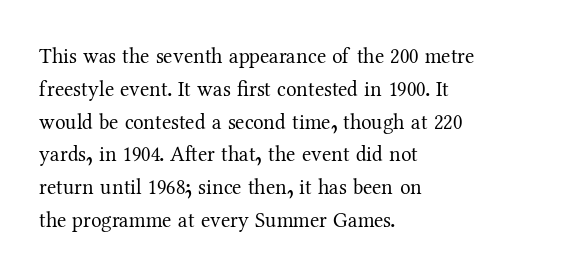
The image shows 21 px text type, upright; set left-aligned, normal line spacing (1.56x), normal letter spacing, not underlined.
